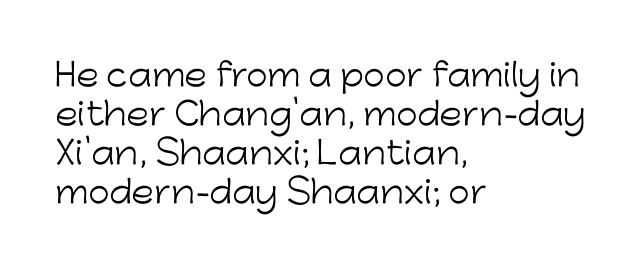
{"serif": "no", "italic": "no", "bold": "no", "weight": "light", "width": "normal", "stroke_contrast": "low", "x_height": "medium", "monospaced": "no", "underline": "no", "align": "left", "line_spacing": "normal", "line_spacing_ratio": 1.26, "letter_spacing": "normal", "letter_spacing_em": 0.0, "glyph_px": 31}
